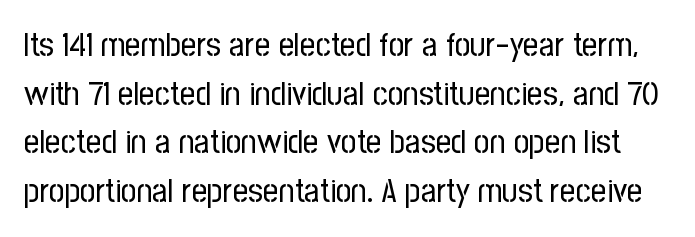
The words here are not underlined. Is there much room between lines? A standard amount, neither cramped nor airy. Each stroke keeps to a modest, everyday thickness or less. The face used here is rendered with its standard letterfit. Ascenders rise straight up at ninety degrees.
